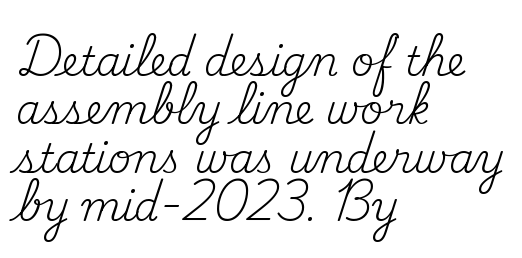
Q: Is the text bold? A: No.
Q: Is the text italic (slanted)? A: Yes.
Q: Is the typeface a serif or a sans-serif typeface? A: Serif.
Q: Is the text underlined? A: No.
Q: How is the paragraph aligned? A: Left-aligned.
Q: Is the spacing between letters normal or unusually wide? A: Normal.
Q: Width (condensed, normal, or wide)? A: Normal.
Q: Stroke contrast? A: Medium.
Q: x-height? A: Small.
Q: Monospaced? A: No.
